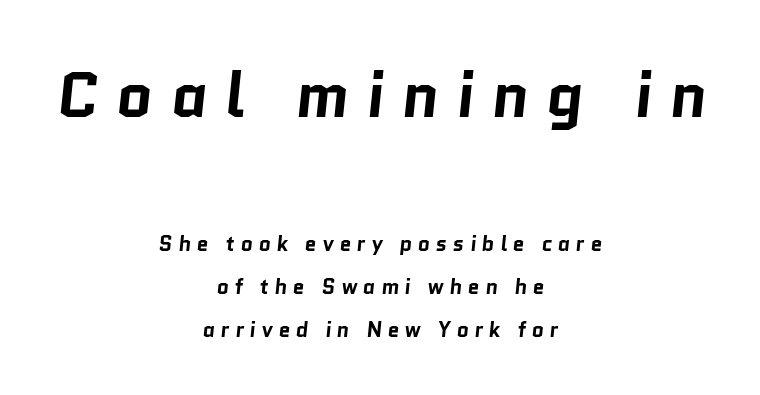
Q: Is the text bold? A: Yes.
Q: Is the typeface a serif or a sans-serif typeface? A: Sans-serif.
Q: Is the text underlined? A: No.
Q: How is the paragraph aligned? A: Centered.
Q: Is the spacing between letters normal or unusually wide? A: Unusually wide.
Q: Is the spacing between lines tight, normal or loose? A: Loose.
Q: Which block of text is set in a larger size, the first (top) or the second (bottom)? A: The first (top) one.
Q: Width (condensed, normal, or wide)? A: Normal.
Q: Stroke contrast? A: Low.
Q: x-height? A: Medium.
Q: Monospaced? A: No.
